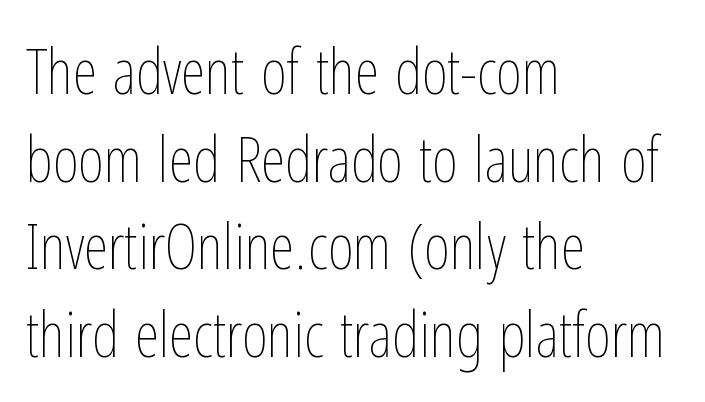
This sample has the flowing, uneven cadence of proportional lettering. Stroke mass is kept to a normal reading level or below. Anything drawn beneath the words? Only blank space. Characters remain perfectly vertical along every line. The space between consecutive lines is moderate.
